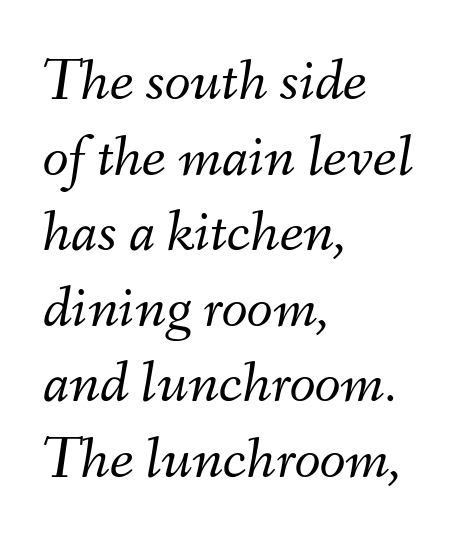
The image shows 60 px light type, italic (leaning right); set left-aligned, normal line spacing (1.26x), normal letter spacing, not underlined; medium stroke contrast and a small x-height.
